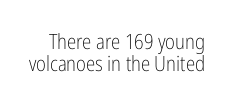
The image shows 21 px text type, upright; set tight line spacing (1.06x), normal letter spacing, not underlined.
